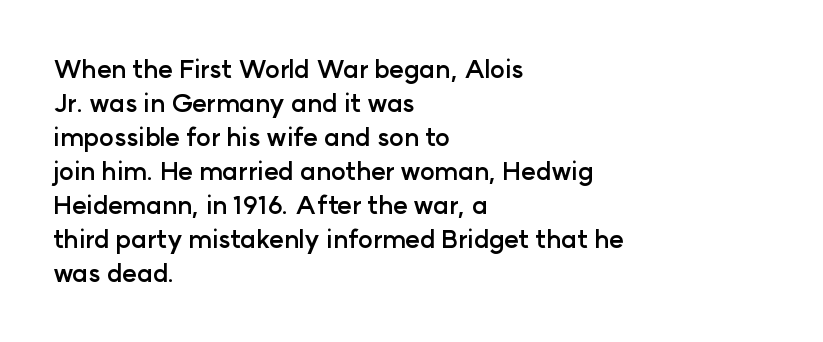
The image shows 25 px bold type, upright; set left-aligned, normal line spacing (1.36x), normal letter spacing, not underlined.
